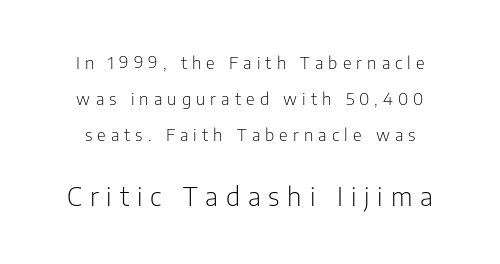
{"italic": "no", "bold": "no", "underline": "no", "line_spacing": "loose", "line_spacing_ratio": 2.11, "letter_spacing": "wide", "letter_spacing_em": 0.3, "larger_block": "second", "size_ratio": 1.53, "glyph_px": 26}
